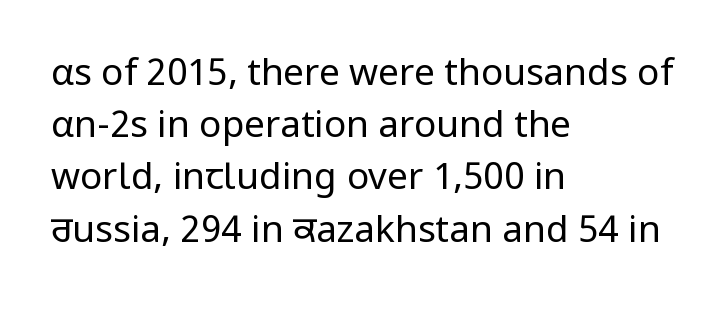
The image shows 37 px regular-weight sans-serif type, upright; set left-aligned, normal line spacing (1.41x), normal letter spacing, not underlined; low stroke contrast and a medium x-height.
